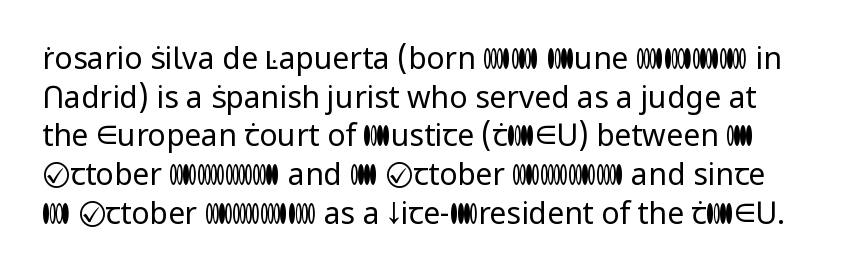
{"serif": "no", "italic": "no", "bold": "no", "weight": "regular", "width": "normal", "stroke_contrast": "low", "x_height": "medium", "monospaced": "no", "underline": "no", "line_spacing": "normal", "line_spacing_ratio": 1.29, "letter_spacing": "normal", "letter_spacing_em": 0.0, "glyph_px": 30}
